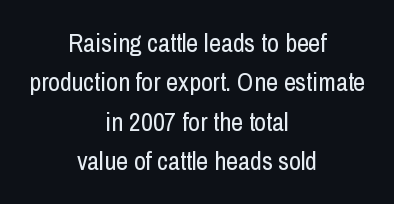
The lettering holds an erect, upright posture throughout. Where is the straight margin? There isn't one; the lines are centered. Glyph-to-glyph distance matches everyday printed text. The passage shown is not underscored anywhere. Vertically, the passage feels balanced, rows spaced as you'd expect. The typesetting does not lean heavy: it is not bold.
